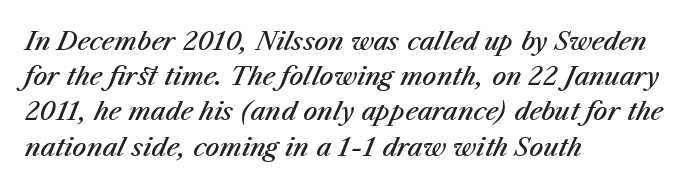
The image shows 25 px text type, italic (leaning right); set left-aligned, normal line spacing (1.41x), normal letter spacing, not underlined.
